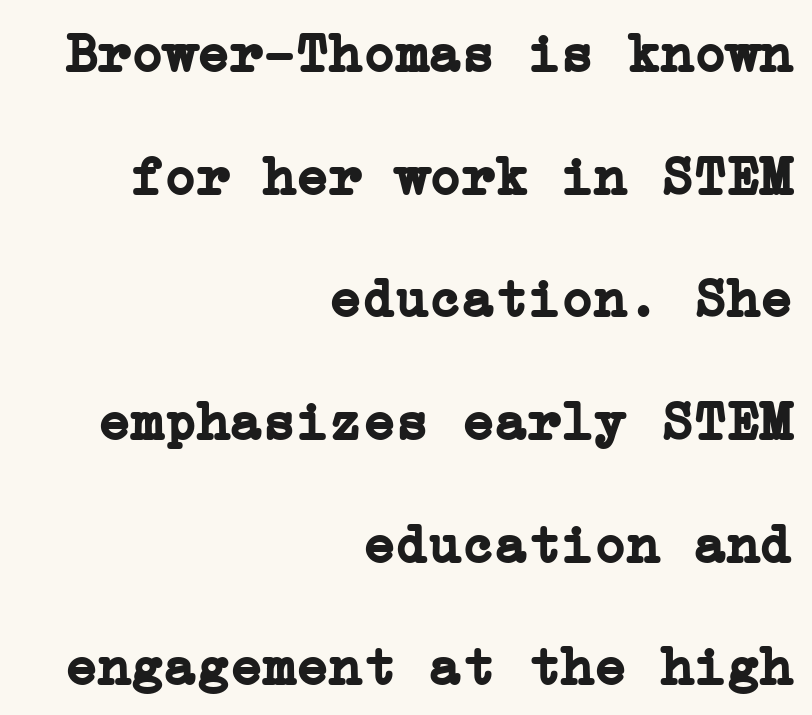
{"serif": "yes", "italic": "no", "bold": "yes", "weight": "semibold", "width": "normal", "stroke_contrast": "low", "x_height": "medium", "underline": "no", "align": "right", "line_spacing": "loose", "line_spacing_ratio": 2.23, "letter_spacing": "normal", "letter_spacing_em": 0.0, "glyph_px": 55}
